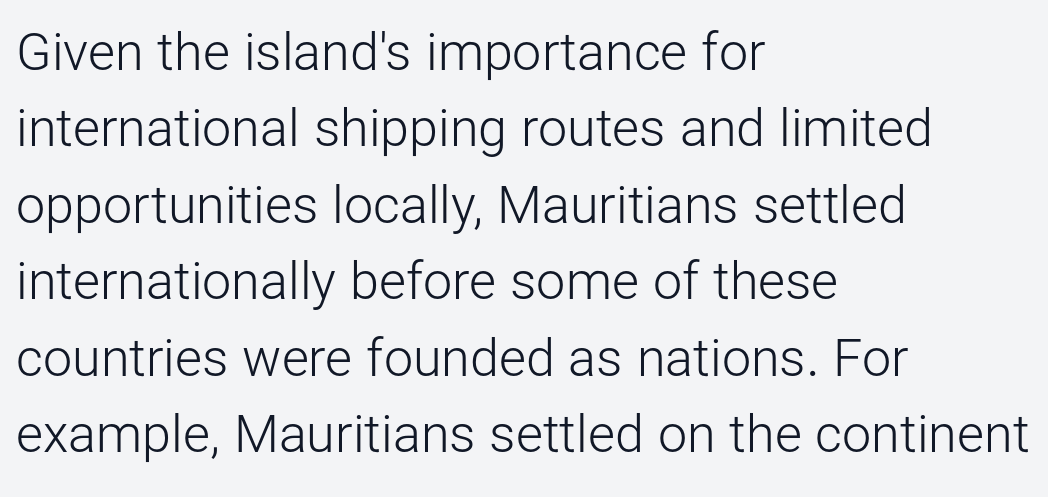
The image shows 52 px light sans-serif type, upright; set left-aligned, normal line spacing (1.47x), normal letter spacing, not underlined; low stroke contrast and a medium x-height.
